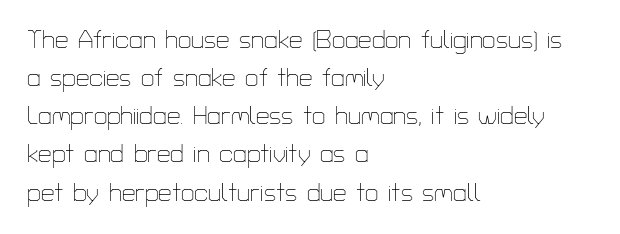
Q: Is the text bold? A: No.
Q: Is the text italic (slanted)? A: No, it is upright.
Q: Is the text underlined? A: No.
Q: How is the paragraph aligned? A: Left-aligned.
Q: Is the spacing between letters normal or unusually wide? A: Normal.
Q: Is the spacing between lines tight, normal or loose? A: Normal.
